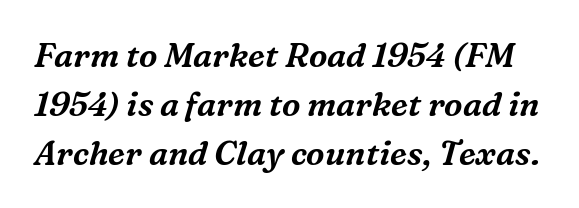
Font category for this specimen: serif. Any mark beneath the type? The region is blank. Does the leading feel generous? No, just average. Each letter keeps its own natural width here, so spacing adapts to shape. The glyphs look as if they've been sheared to an angle.
